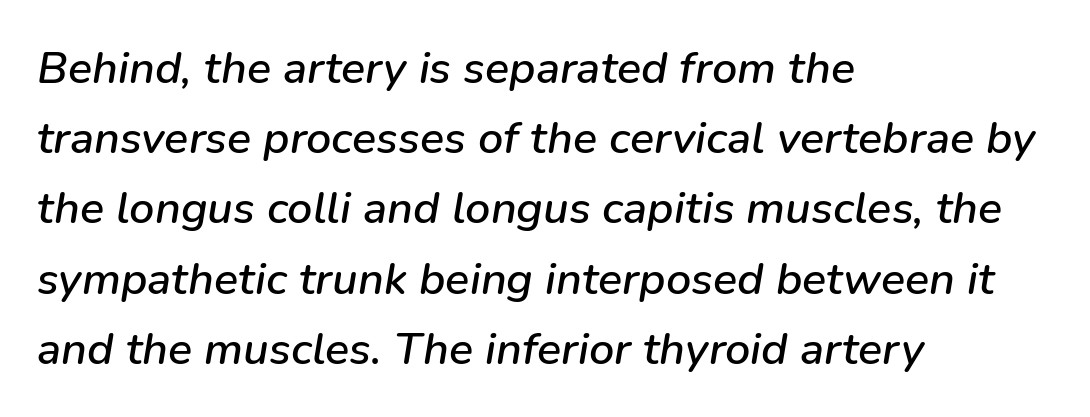
The image shows 45 px text type, italic (leaning right); set left-aligned, normal line spacing (1.56x), normal letter spacing, not underlined; low stroke contrast and a medium x-height.
